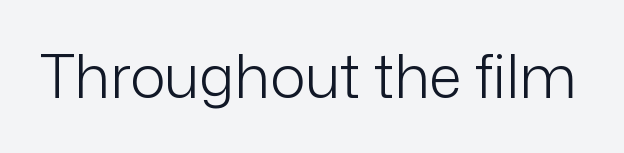
No extra ink here — the face is not bold. There is no visible air inserted between adjacent glyphs. The area under the type is left untouched. No feet cap the strokes, marking this as sans-serif type.
